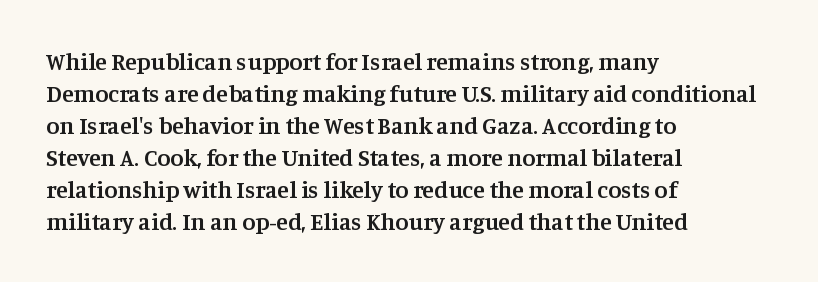
The foot of each line stays bare and open. Weight check: semibold — heavier than regular, not quite bold. Summary of vertical rhythm: regular, with standard interline spacing. Alignment: flush left.
